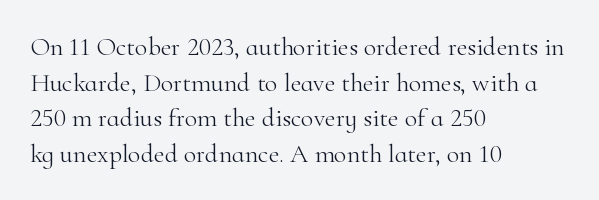
{"italic": "no", "bold": "no", "underline": "no", "align": "left", "line_spacing": "normal", "line_spacing_ratio": 1.37, "letter_spacing": "normal", "letter_spacing_em": 0.0, "glyph_px": 26}
